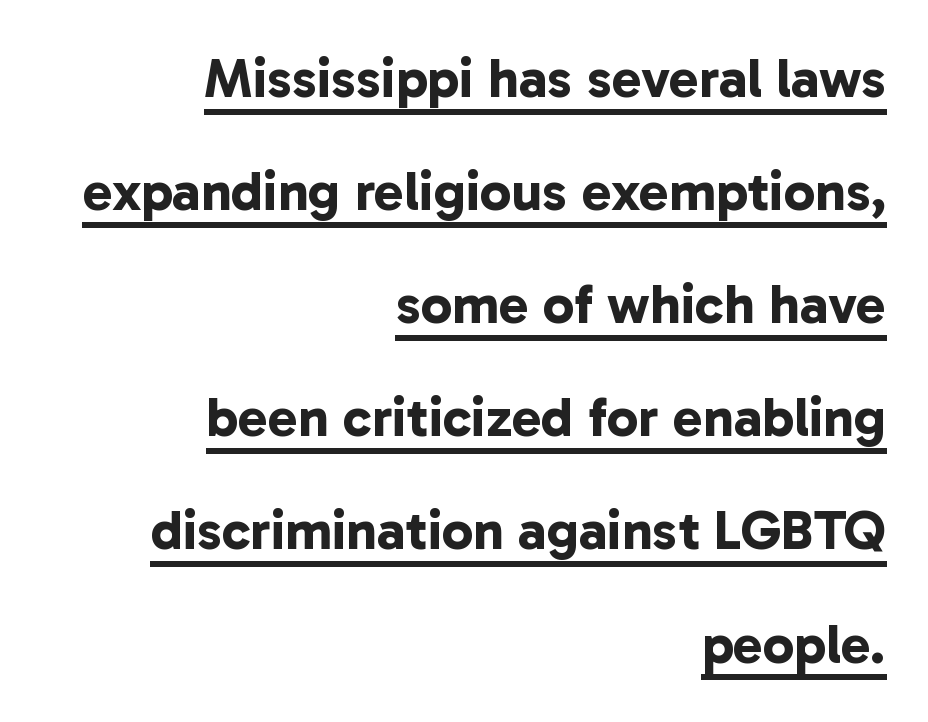
{"serif": "no", "bold": "yes", "weight": "bold", "width": "normal", "stroke_contrast": "low", "x_height": "medium", "monospaced": "no", "underline": "yes", "align": "right", "line_spacing": "loose", "line_spacing_ratio": 2.02, "letter_spacing": "normal", "letter_spacing_em": 0.0, "glyph_px": 56}
